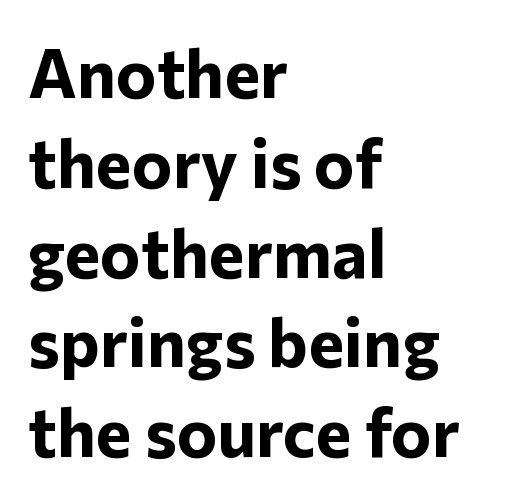
The image shows 68 px bold sans-serif type, upright; set left-aligned, normal line spacing (1.32x), normal letter spacing, not underlined; low stroke contrast and a medium x-height.
